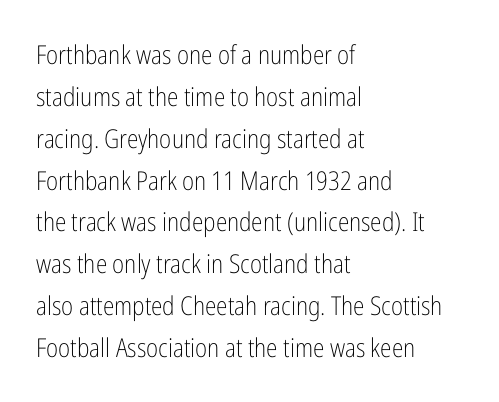
The image shows 26 px text type, upright; set left-aligned, normal line spacing (1.61x), normal letter spacing, not underlined.
